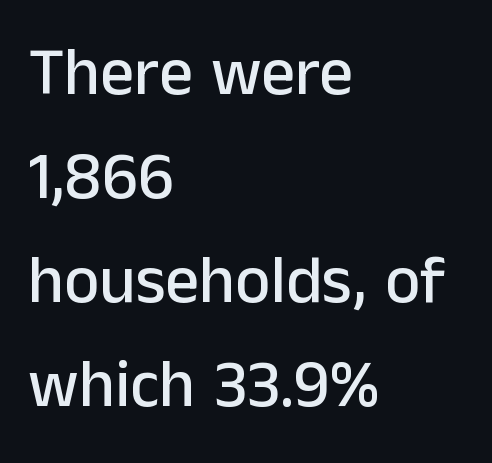
The image shows 67 px sans-serif type, upright; set left-aligned, normal line spacing (1.55x), normal letter spacing, not underlined; low stroke contrast and a medium x-height.
